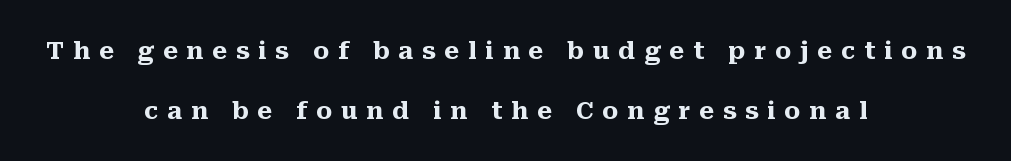
Italic? Not at all — the glyphs are vertical. Any mark beneath the type? The region is blank. Here the glyphs are tracked loosely, breaking word shapes into spaced letters. Reading down the block, each line starts at a different indent, mirrored at its end. This block would shrink considerably if given ordinary leading; it's expanded now.
